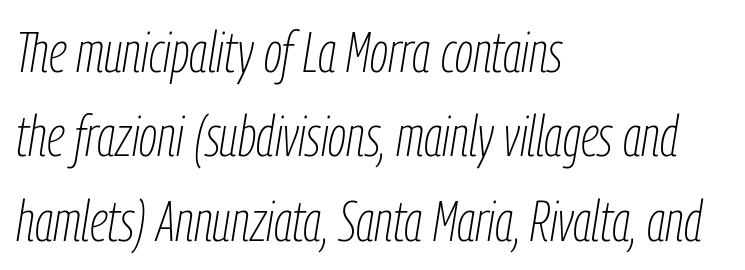
{"italic": "yes", "lean": "right", "slant_degrees": 9, "bold": "no", "weight": "thin", "width": "condensed", "stroke_contrast": "low", "x_height": "medium", "monospaced": "no", "underline": "no", "align": "left", "line_spacing": "normal", "line_spacing_ratio": 1.48, "letter_spacing": "normal", "letter_spacing_em": 0.0, "glyph_px": 57}
